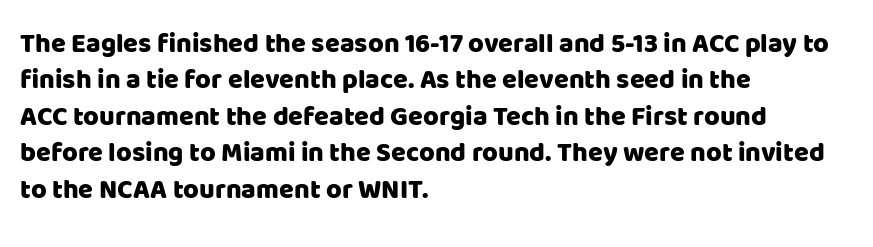
{"italic": "no", "underline": "no", "align": "left", "line_spacing": "normal", "line_spacing_ratio": 1.35, "letter_spacing": "normal", "letter_spacing_em": 0.0, "glyph_px": 27}
